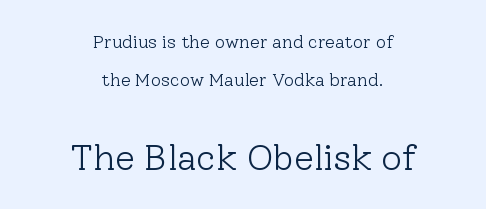
The image shows 36 px light serif type, upright; set centered, loose line spacing (2.11x), normal letter spacing, not underlined; the second (bottom) block is 2.0x larger; low stroke contrast and a medium x-height.
